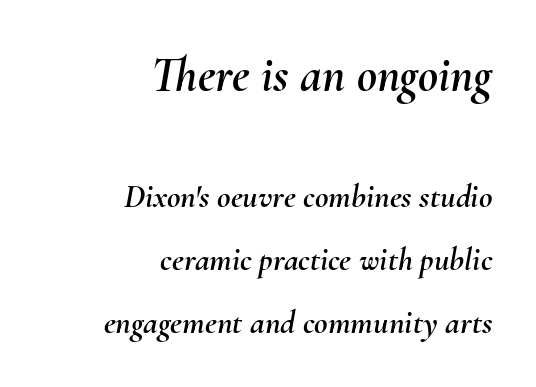
{"italic": "yes", "lean": "right", "slant_degrees": 10, "width": "normal", "stroke_contrast": "medium", "x_height": "small", "monospaced": "no", "underline": "no", "align": "right", "line_spacing": "loose", "line_spacing_ratio": 1.9, "letter_spacing": "normal", "letter_spacing_em": 0.0, "larger_block": "first", "size_ratio": 1.48, "glyph_px": 49}
